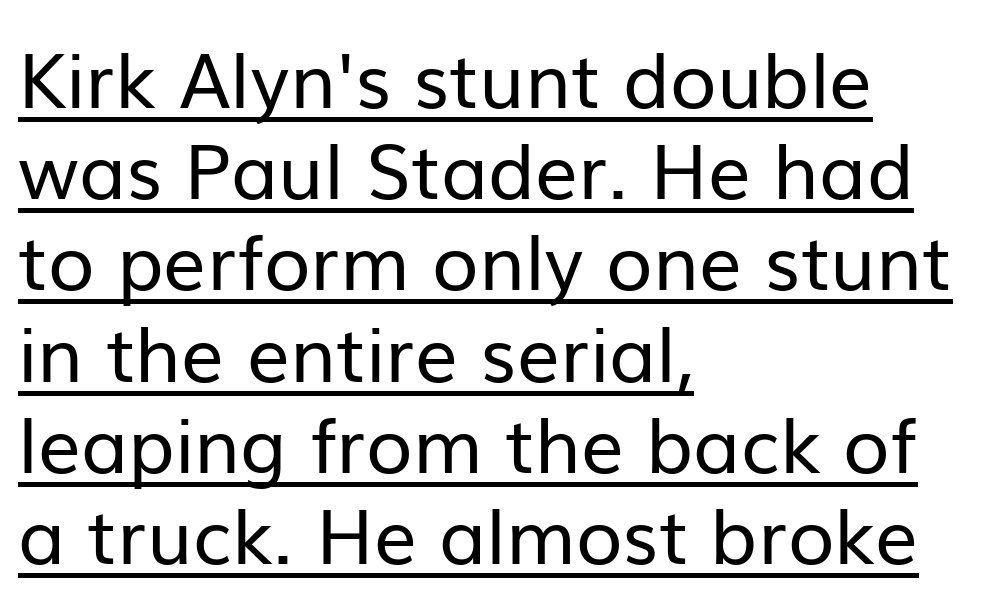
The image shows 76 px regular-weight sans-serif type, upright; set left-aligned, line spacing 1.2x, normal letter spacing, underlined; low stroke contrast and a medium x-height.
